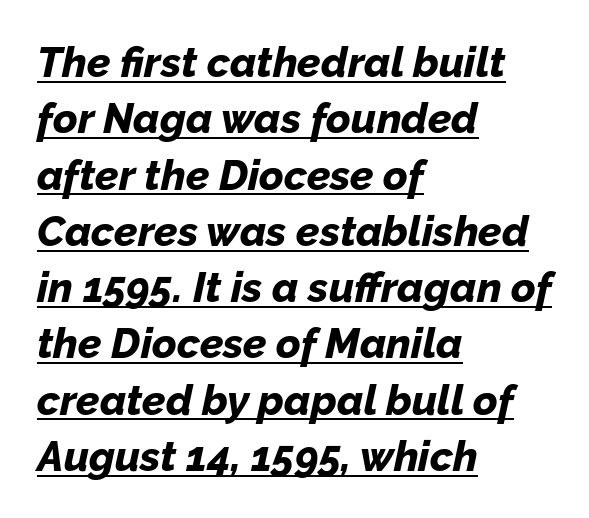
The image shows 42 px bold type, italic (leaning right); set left-aligned, normal line spacing (1.34x), normal letter spacing, underlined; low stroke contrast and a medium x-height.
